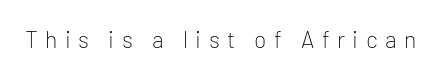
The image shows 23 px text type, upright; set unusually wide letter spacing (+0.32 em), not underlined.
